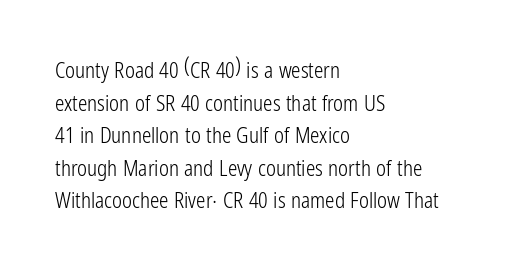
Q: Is the text bold? A: No.
Q: Is the text italic (slanted)? A: No, it is upright.
Q: Is the text underlined? A: No.
Q: How is the paragraph aligned? A: Left-aligned.
Q: Is the spacing between letters normal or unusually wide? A: Normal.
Q: Is the spacing between lines tight, normal or loose? A: Normal.
